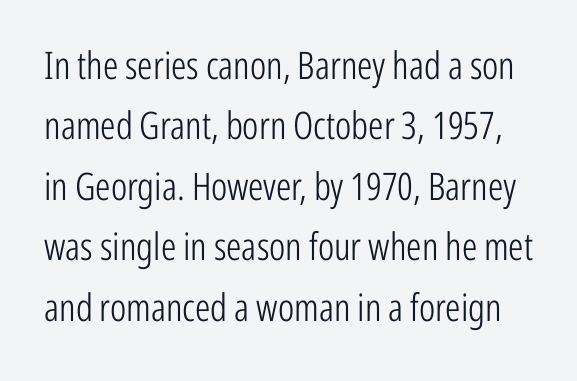
{"serif": "no", "italic": "no", "bold": "no", "weight": "light", "width": "condensed", "stroke_contrast": "low", "x_height": "medium", "monospaced": "no", "underline": "no", "line_spacing": "normal", "line_spacing_ratio": 1.59, "letter_spacing": "normal", "letter_spacing_em": 0.0, "glyph_px": 38}
